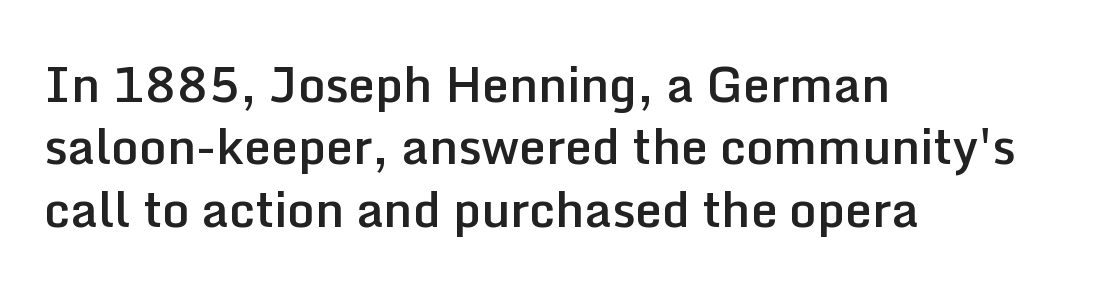
Is the letter spacing exaggerated? No — it looks like the ordinary default. Underlining? Definitely not there. Line starts are locked; line ends wander. Moderately thickened strokes mark this as semibold type.
